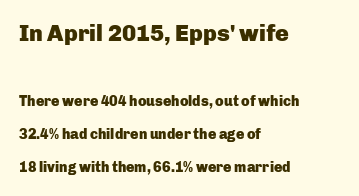
{"italic": "no", "bold": "yes", "underline": "no", "align": "left", "line_spacing": "loose", "line_spacing_ratio": 2.37, "letter_spacing": "normal", "letter_spacing_em": 0.0, "larger_block": "first", "size_ratio": 1.64, "glyph_px": 23}
